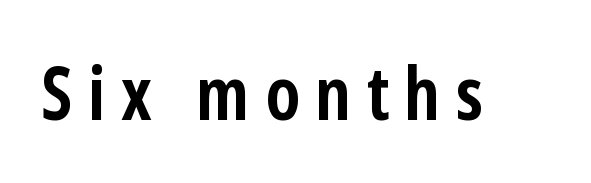
Q: Is the text bold? A: Yes.
Q: Is the text italic (slanted)? A: No, it is upright.
Q: Is the typeface a serif or a sans-serif typeface? A: Sans-serif.
Q: Is the text underlined? A: No.
Q: Is the spacing between letters normal or unusually wide? A: Unusually wide.
Q: Width (condensed, normal, or wide)? A: Condensed.
Q: Stroke contrast? A: Low.
Q: x-height? A: Medium.
Q: Monospaced? A: No.
